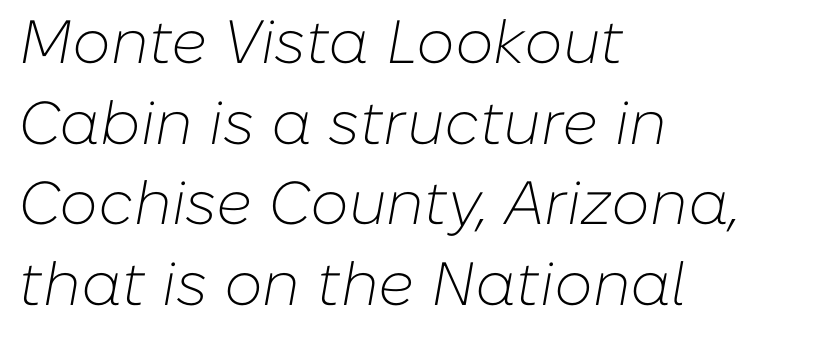
The line-height multiplier appears to be the usual default. Here the designer chose a conventional face with non-uniform glyph widths. In CSS terms this would be text-align: left. The axis of the letterforms is tilted away from vertical.
